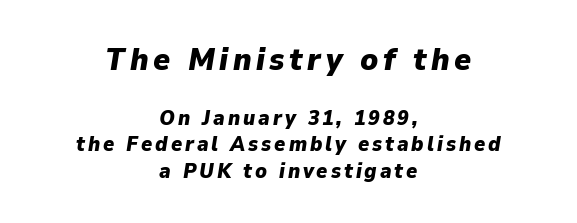
Larger block? The one above; the one below is distinctly smaller. The compositor balanced each line on the midline. This rendering features lettering with no underline. Summary of weight: heavy, a full bold.
